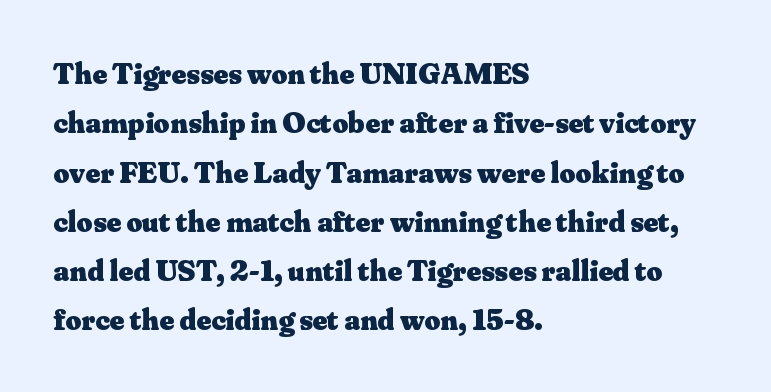
{"serif": "yes", "italic": "no", "bold": "yes", "weight": "heavy", "width": "normal", "stroke_contrast": "medium", "x_height": "small", "monospaced": "no", "underline": "no", "align": "left", "line_spacing": "normal", "line_spacing_ratio": 1.59, "letter_spacing": "normal", "letter_spacing_em": 0.0, "glyph_px": 31}
